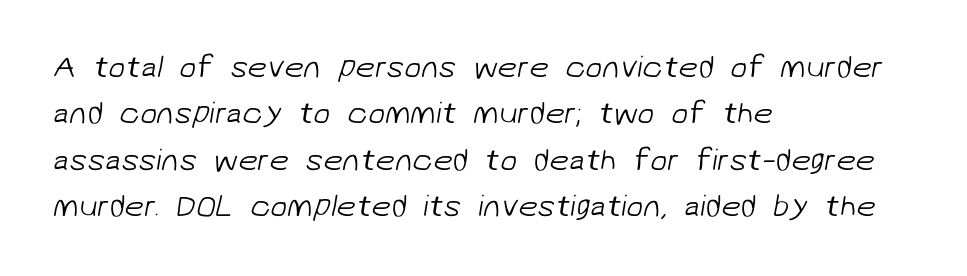
The image shows 31 px light sans-serif type; set left-aligned, normal line spacing (1.5x), normal letter spacing, not underlined; low stroke contrast and a medium x-height.
